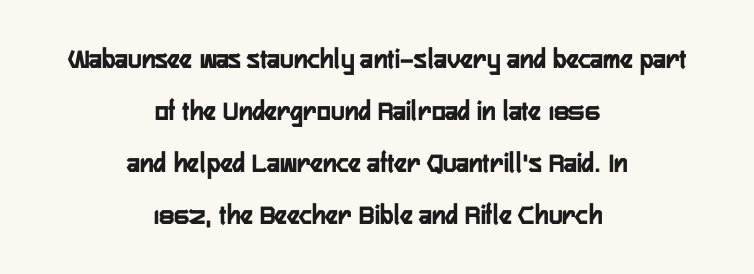
{"serif": "no", "italic": "no", "bold": "yes", "weight": "semibold", "width": "condensed", "stroke_contrast": "low", "x_height": "medium", "monospaced": "no", "underline": "no", "align": "center", "line_spacing_ratio": 1.79, "letter_spacing": "normal", "letter_spacing_em": 0.0, "glyph_px": 29}
